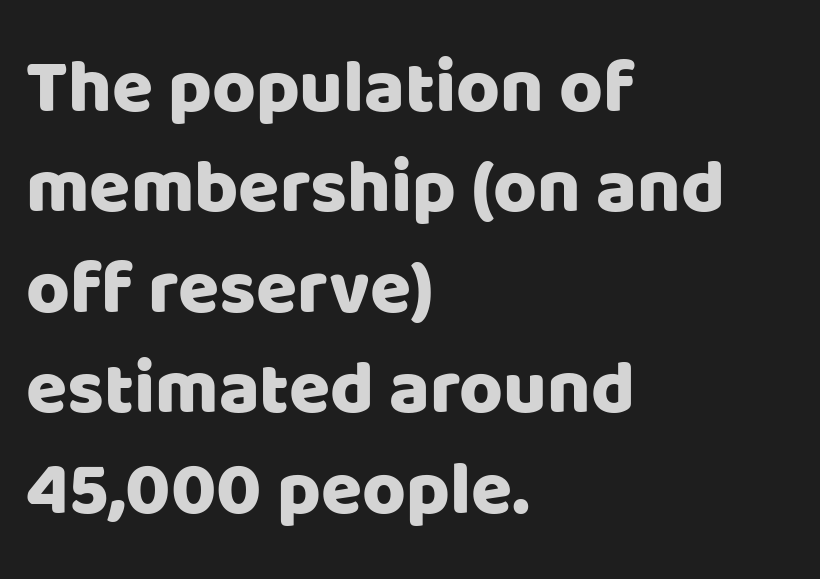
The image shows 75 px sans-serif type, upright; set left-aligned, normal line spacing (1.34x), normal letter spacing, not underlined; low stroke contrast and a large x-height.
